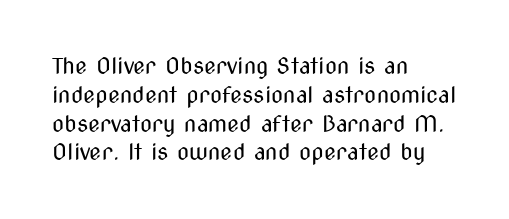
{"italic": "no", "bold": "no", "underline": "no", "align": "left", "line_spacing": "normal", "line_spacing_ratio": 1.31, "letter_spacing": "normal", "letter_spacing_em": 0.0, "glyph_px": 22}
